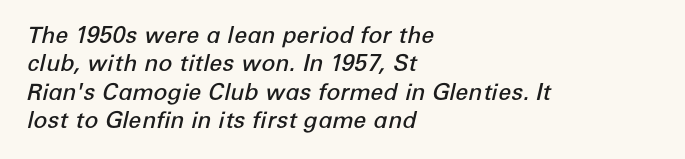
{"italic": "yes", "lean": "right", "slant_degrees": 12, "bold": "semi", "underline": "no", "align": "left", "line_spacing_ratio": 1.23, "letter_spacing": "normal", "letter_spacing_em": 0.0, "glyph_px": 23}
